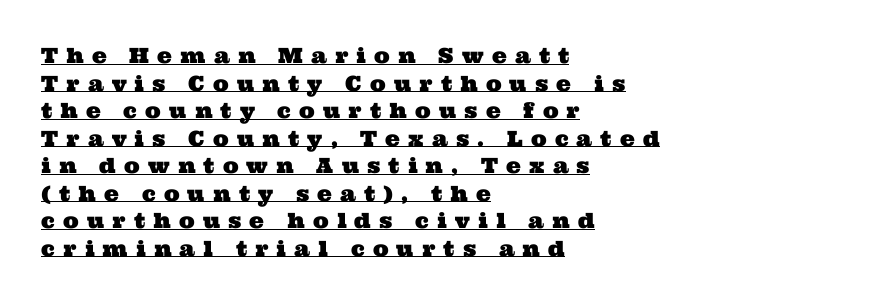
{"underline": "yes", "align": "left", "line_spacing": "normal", "line_spacing_ratio": 1.31, "letter_spacing": "wide", "letter_spacing_em": 0.39, "glyph_px": 21}
